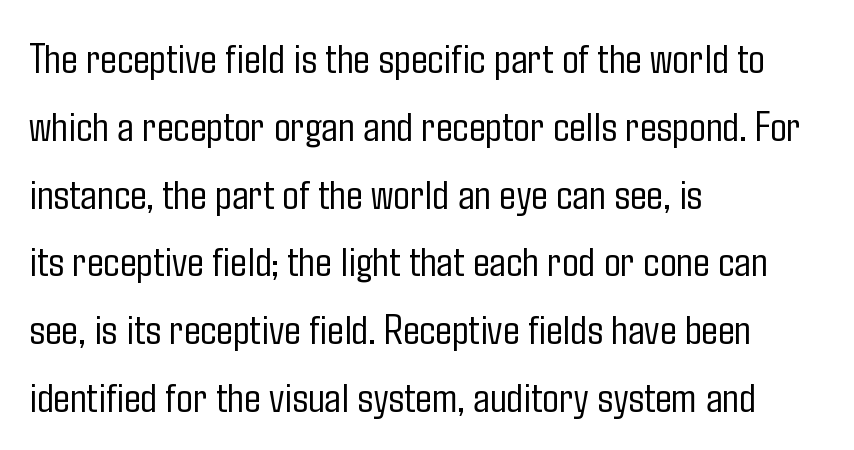
The image shows 44 px light, condensed sans-serif type, upright; set left-aligned, normal line spacing (1.54x), normal letter spacing, not underlined; low stroke contrast and a medium x-height.
